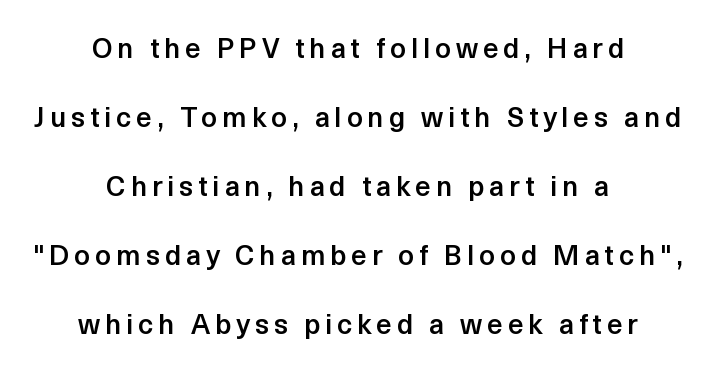
{"serif": "no", "italic": "no", "bold": "semi", "weight": "semibold", "width": "normal", "x_height": "medium", "monospaced": "no", "underline": "no", "align": "center", "line_spacing": "loose", "line_spacing_ratio": 2.46, "glyph_px": 28}
